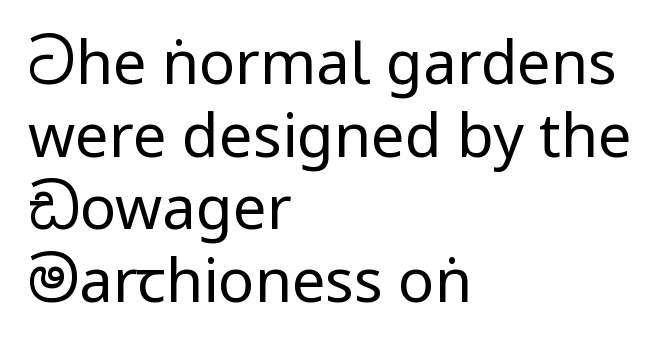
If you drew a ruler down the left edge, every line would touch it. The typeface chosen for these lines omits serifs. The letterforms sit at book weight or below. The area under the type is left untouched.
